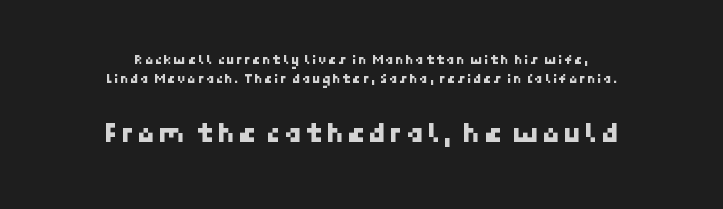
Q: Is the typeface a serif or a sans-serif typeface? A: Sans-serif.
Q: Is the text underlined? A: No.
Q: How is the paragraph aligned? A: Centered.
Q: Is the spacing between lines tight, normal or loose? A: Normal.
Q: Which block of text is set in a larger size, the first (top) or the second (bottom)? A: The second (bottom) one.
Q: Width (condensed, normal, or wide)? A: Normal.
Q: Stroke contrast? A: Low.
Q: x-height? A: Medium.
